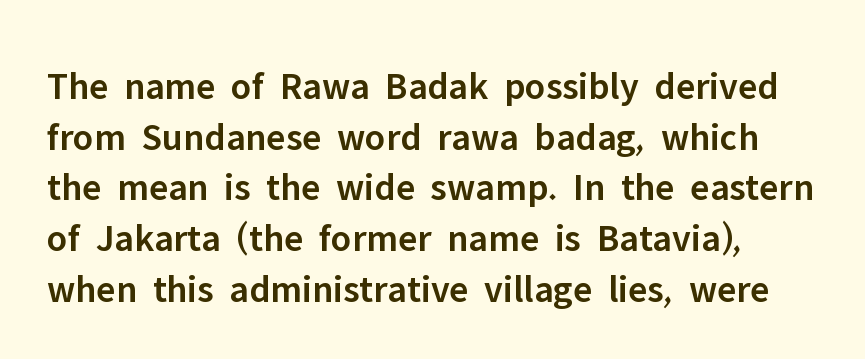
Q: Is the text bold? A: Semi-bold.
Q: Is the text italic (slanted)? A: No, it is upright.
Q: Is the typeface a serif or a sans-serif typeface? A: Sans-serif.
Q: Is the text underlined? A: No.
Q: Is the spacing between letters normal or unusually wide? A: Normal.
Q: Is the spacing between lines tight, normal or loose? A: Normal.
Q: Width (condensed, normal, or wide)? A: Normal.
Q: Stroke contrast? A: Low.
Q: x-height? A: Medium.
Q: Monospaced? A: No.
